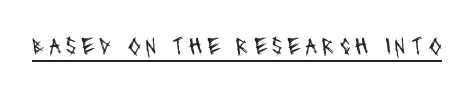
Q: Is the text bold? A: No.
Q: Is the text underlined? A: Yes.
Q: Is the spacing between letters normal or unusually wide? A: Unusually wide.
